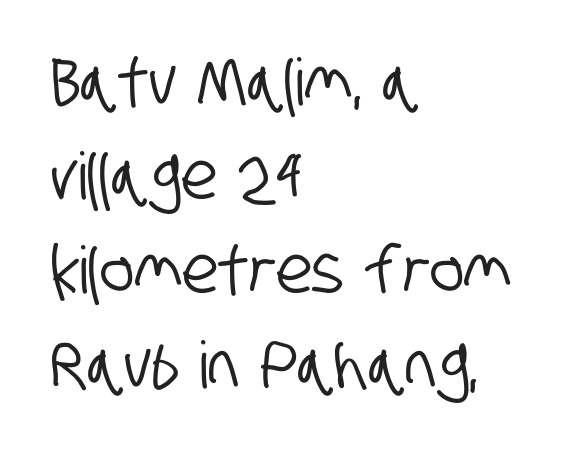
Q: Is the typeface a serif or a sans-serif typeface? A: Sans-serif.
Q: Is the text underlined? A: No.
Q: How is the paragraph aligned? A: Left-aligned.
Q: Is the spacing between letters normal or unusually wide? A: Normal.
Q: Is the spacing between lines tight, normal or loose? A: Normal.
Q: Width (condensed, normal, or wide)? A: Condensed.
Q: Stroke contrast? A: Low.
Q: x-height? A: Large.
Q: Monospaced? A: No.
